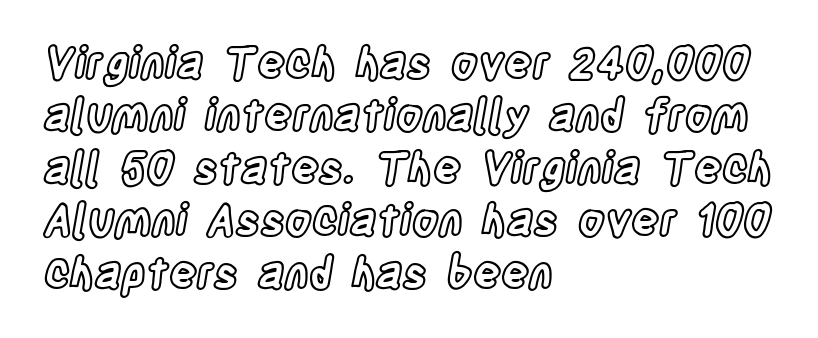
{"width": "condensed", "x_height": "large", "monospaced": "no", "underline": "no", "align": "left", "line_spacing_ratio": 1.22, "letter_spacing": "normal", "letter_spacing_em": 0.0, "glyph_px": 43}
